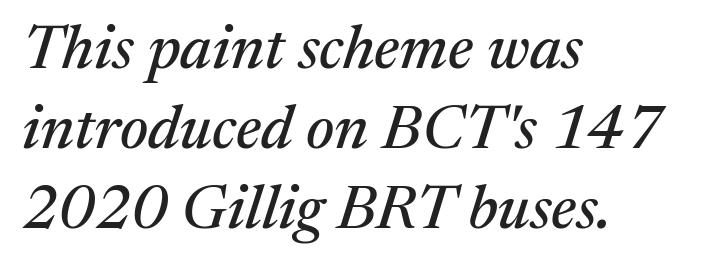
What kind of face is this? One with serifs. These lines are rendered in a variable-pitch font. Every row of glyphs begins at an identical x-position on the left. Would a proofreader flag this as italicized? Yes.
